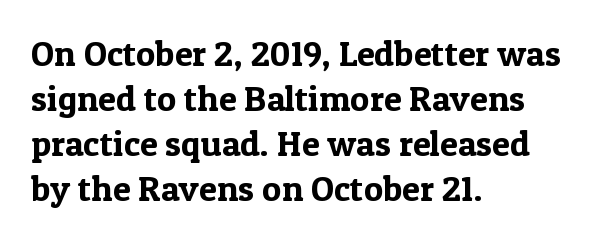
Q: Is the text italic (slanted)? A: No, it is upright.
Q: Is the typeface a serif or a sans-serif typeface? A: Serif.
Q: Is the text underlined? A: No.
Q: How is the paragraph aligned? A: Left-aligned.
Q: Is the spacing between letters normal or unusually wide? A: Normal.
Q: Is the spacing between lines tight, normal or loose? A: Normal.
Q: Width (condensed, normal, or wide)? A: Normal.
Q: x-height? A: Medium.
Q: Monospaced? A: No.
